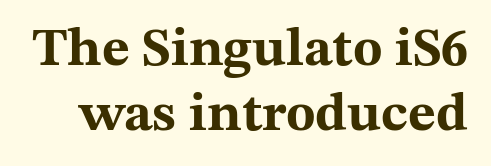
{"serif": "yes", "italic": "no", "bold": "yes", "weight": "bold", "width": "wide", "stroke_contrast": "medium", "x_height": "medium", "monospaced": "no", "underline": "no", "line_spacing_ratio": 1.2, "letter_spacing": "normal", "letter_spacing_em": 0.0, "glyph_px": 54}
